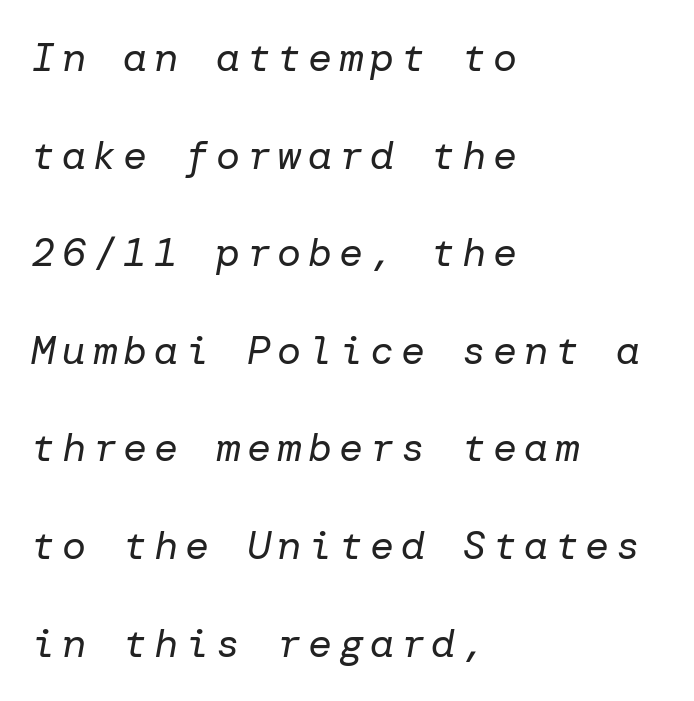
Q: Is the text bold? A: No.
Q: Is the text italic (slanted)? A: Yes, it leans right by about 10 degrees.
Q: Is the text underlined? A: No.
Q: How is the paragraph aligned? A: Left-aligned.
Q: Is the spacing between lines tight, normal or loose? A: Loose.
Q: Width (condensed, normal, or wide)? A: Normal.
Q: Stroke contrast? A: Low.
Q: x-height? A: Medium.
